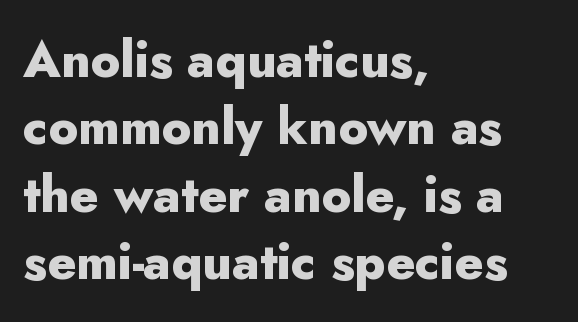
You'd pick this weight for a headline — it's a proper bold. This sample uses plain, unmodified letter spacing. This sample uses an upright cut, with every glyph sitting square on the baseline. The rag falls on the right side of this text block.
